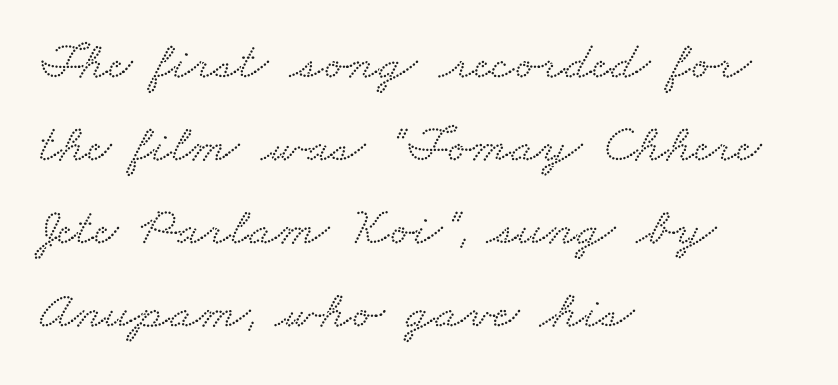
Spacing between characters is what you'd get straight out of the box. Caption: multi-line text, flush left, ragged right. Each new line begins a customary step beneath the previous one. Here the designer chose a conventional face with non-uniform glyph widths. Any mark beneath the type? The region is blank.
